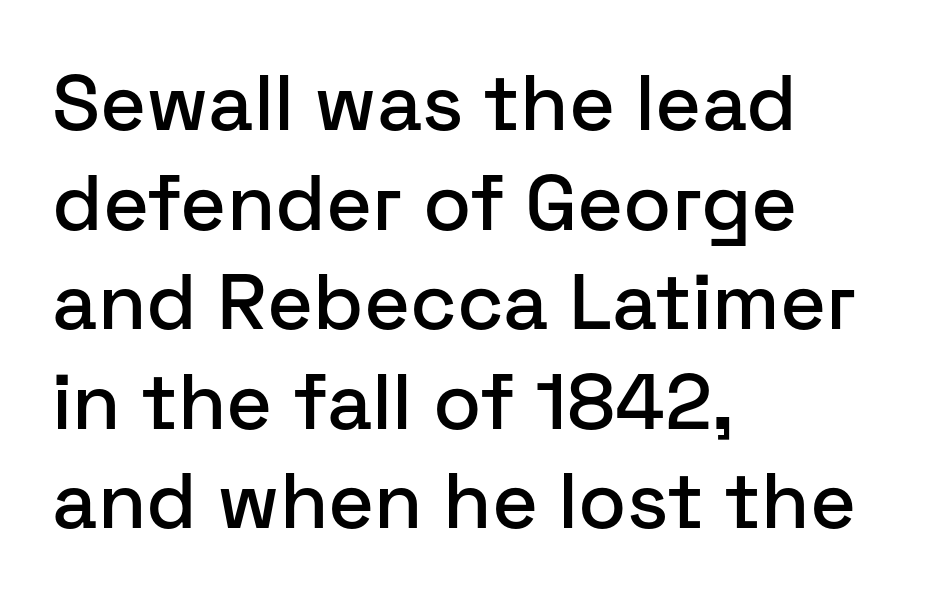
{"serif": "no", "italic": "no", "width": "normal", "stroke_contrast": "low", "x_height": "medium", "monospaced": "no", "underline": "no", "align": "left", "line_spacing": "normal", "line_spacing_ratio": 1.26, "letter_spacing": "normal", "letter_spacing_em": 0.0, "glyph_px": 79}
